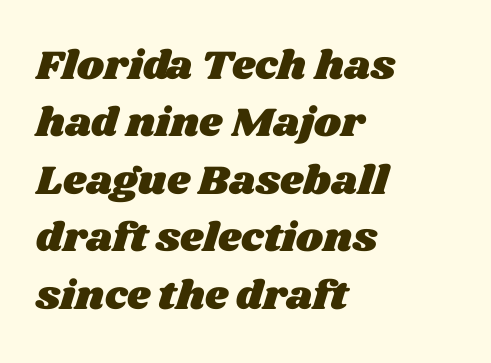
{"width": "wide", "stroke_contrast": "medium", "x_height": "large", "monospaced": "no", "underline": "no", "align": "left", "line_spacing": "normal", "line_spacing_ratio": 1.4, "letter_spacing": "normal", "letter_spacing_em": 0.0, "glyph_px": 41}
